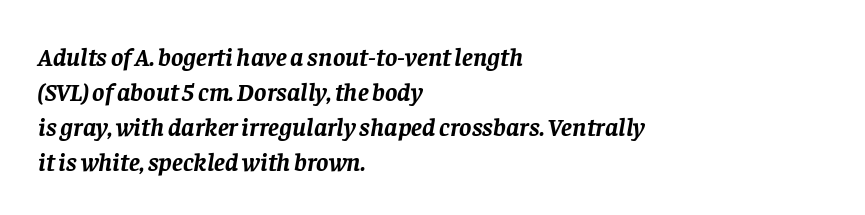
Q: Is the text bold? A: Yes.
Q: Is the text italic (slanted)? A: Yes, it leans right by about 8 degrees.
Q: Is the text underlined? A: No.
Q: How is the paragraph aligned? A: Left-aligned.
Q: Is the spacing between letters normal or unusually wide? A: Normal.
Q: Is the spacing between lines tight, normal or loose? A: Normal.
